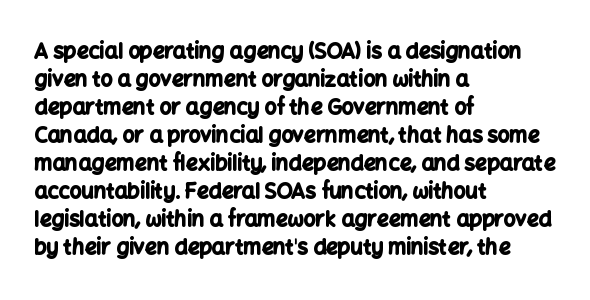
Q: Is the text bold? A: Yes.
Q: Is the text italic (slanted)? A: No, it is upright.
Q: Is the text underlined? A: No.
Q: How is the paragraph aligned? A: Left-aligned.
Q: Is the spacing between letters normal or unusually wide? A: Normal.
Q: Is the spacing between lines tight, normal or loose? A: Normal.
